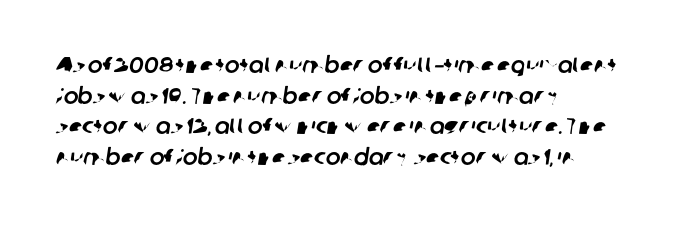
{"underline": "no", "align": "left", "line_spacing": "normal", "line_spacing_ratio": 1.39, "letter_spacing": "normal", "letter_spacing_em": 0.0, "glyph_px": 22}
